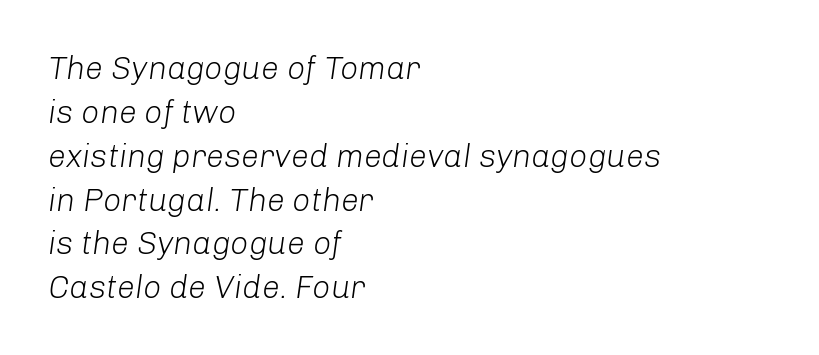
The letters are slanted; this is an italic face. A bare baseline throughout the passage. The rendering uses natural spacing where letterforms have individual widths. Teacher's note: observe the even left margin — that is flush-left alignment. The space between consecutive lines is moderate. Nothing heavy about these letters — not bold at all.
